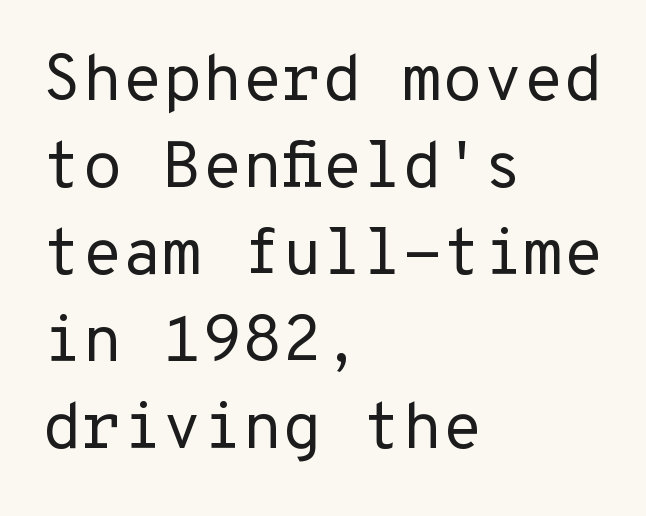
Q: Is the text bold? A: No.
Q: Is the text italic (slanted)? A: No, it is upright.
Q: Is the typeface a serif or a sans-serif typeface? A: Sans-serif.
Q: Is the text underlined? A: No.
Q: How is the paragraph aligned? A: Left-aligned.
Q: Is the spacing between letters normal or unusually wide? A: Normal.
Q: Is the spacing between lines tight, normal or loose? A: Normal.
Q: Width (condensed, normal, or wide)? A: Normal.
Q: Stroke contrast? A: Low.
Q: x-height? A: Medium.
